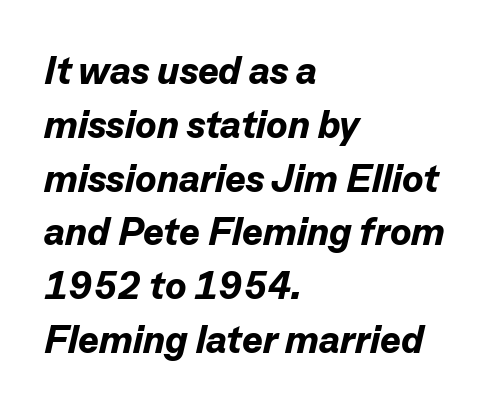
{"italic": "yes", "lean": "right", "slant_degrees": 13, "bold": "yes", "weight": "bold", "width": "normal", "stroke_contrast": "low", "x_height": "medium", "monospaced": "no", "underline": "no", "align": "left", "line_spacing": "normal", "line_spacing_ratio": 1.38, "letter_spacing": "normal", "letter_spacing_em": 0.0, "glyph_px": 39}
